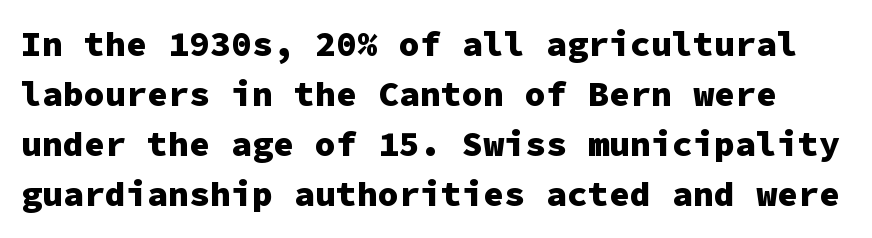
Strong, thick strokes mark this as bold type. Upright lettering throughout. These lines keep a tight, regular rhythm from letter to letter. Clear beneath every line of the passage.
